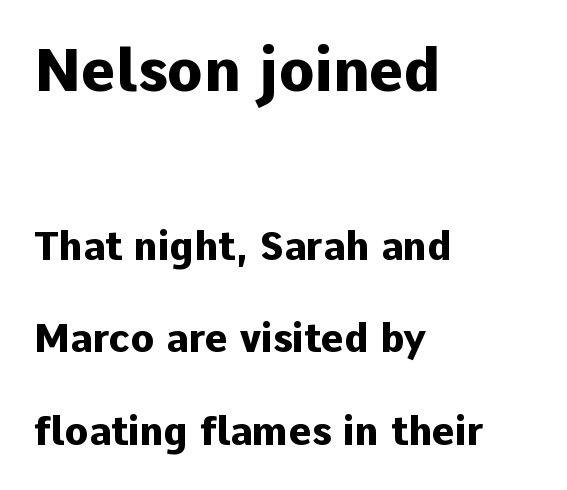
Q: Is the text bold? A: Yes.
Q: Is the text italic (slanted)? A: No, it is upright.
Q: Is the typeface a serif or a sans-serif typeface? A: Sans-serif.
Q: Is the text underlined? A: No.
Q: How is the paragraph aligned? A: Left-aligned.
Q: Is the spacing between letters normal or unusually wide? A: Normal.
Q: Is the spacing between lines tight, normal or loose? A: Loose.
Q: Which block of text is set in a larger size, the first (top) or the second (bottom)? A: The first (top) one.
Q: Width (condensed, normal, or wide)? A: Normal.
Q: Stroke contrast? A: Low.
Q: x-height? A: Medium.
Q: Monospaced? A: No.
